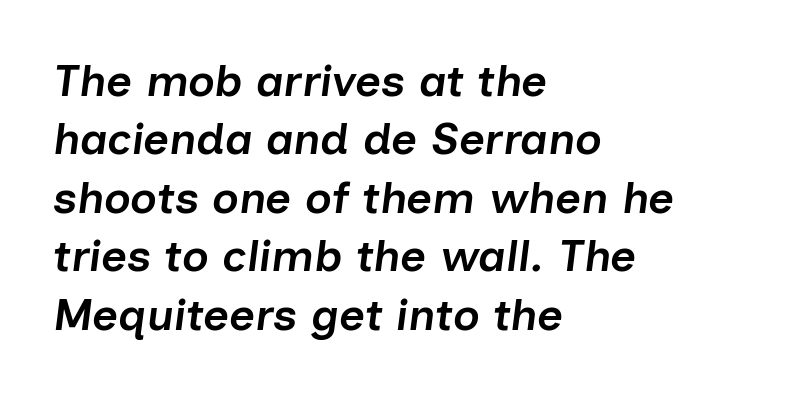
{"italic": "yes", "lean": "right", "slant_degrees": 7, "bold": "semi", "weight": "semibold", "width": "normal", "stroke_contrast": "low", "x_height": "medium", "monospaced": "no", "underline": "no", "align": "left", "line_spacing": "normal", "line_spacing_ratio": 1.3, "letter_spacing": "normal", "letter_spacing_em": 0.0, "glyph_px": 45}
